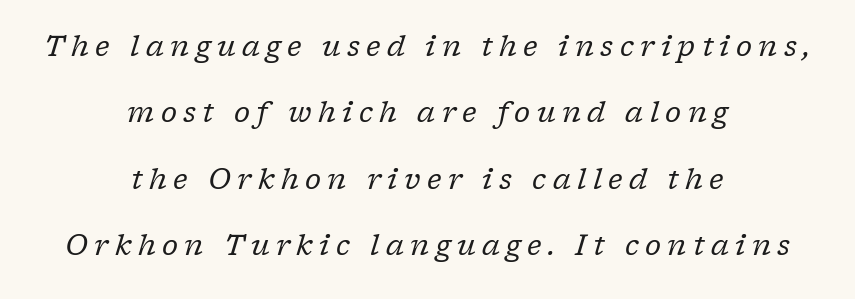
Q: Is the text bold? A: No.
Q: Is the text italic (slanted)? A: Yes, it leans right by about 17 degrees.
Q: Is the typeface a serif or a sans-serif typeface? A: Serif.
Q: Is the text underlined? A: No.
Q: How is the paragraph aligned? A: Centered.
Q: Is the spacing between letters normal or unusually wide? A: Unusually wide.
Q: Is the spacing between lines tight, normal or loose? A: Loose.
Q: Width (condensed, normal, or wide)? A: Normal.
Q: Stroke contrast? A: Low.
Q: x-height? A: Medium.
Q: Monospaced? A: No.
